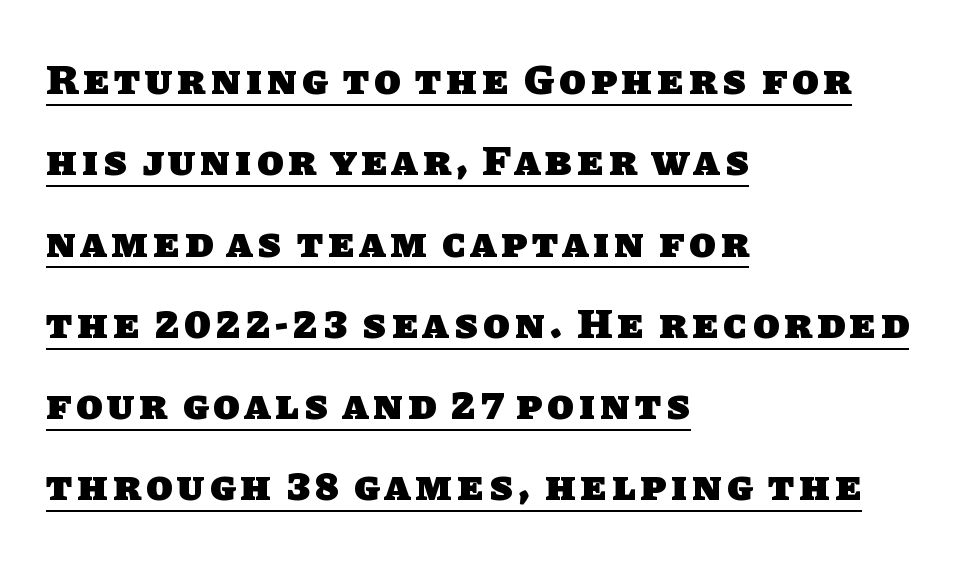
The image shows 43 px heavy sans-serif type; set left-aligned, line spacing 1.89x, underlined; low stroke contrast and a large x-height.
